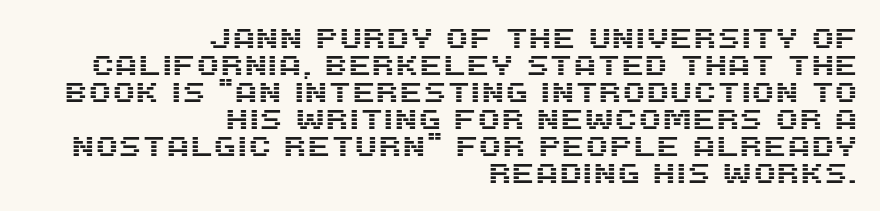
The image shows 27 px text type, upright; set right-aligned, tight line spacing (1.0x), normal letter spacing, not underlined.
